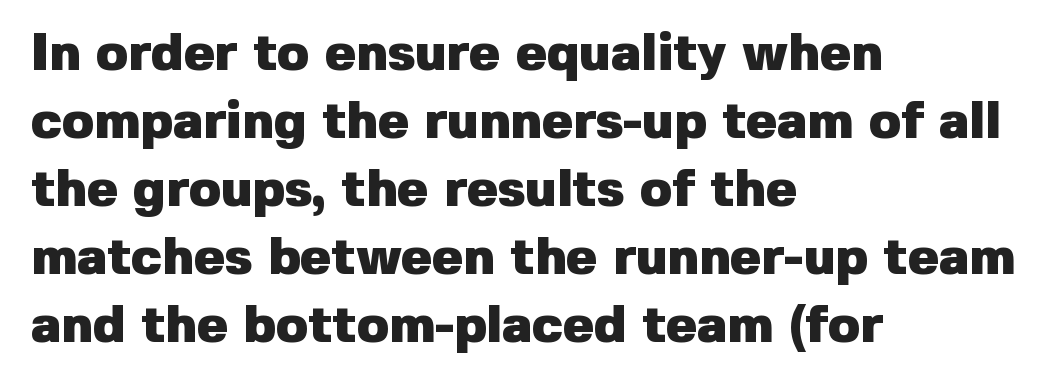
Q: Is the text bold? A: Yes.
Q: Is the text italic (slanted)? A: No, it is upright.
Q: Is the typeface a serif or a sans-serif typeface? A: Sans-serif.
Q: Is the text underlined? A: No.
Q: How is the paragraph aligned? A: Left-aligned.
Q: Is the spacing between letters normal or unusually wide? A: Normal.
Q: Is the spacing between lines tight, normal or loose? A: Normal.
Q: Width (condensed, normal, or wide)? A: Normal.
Q: Stroke contrast? A: Low.
Q: x-height? A: Medium.
Q: Monospaced? A: No.
